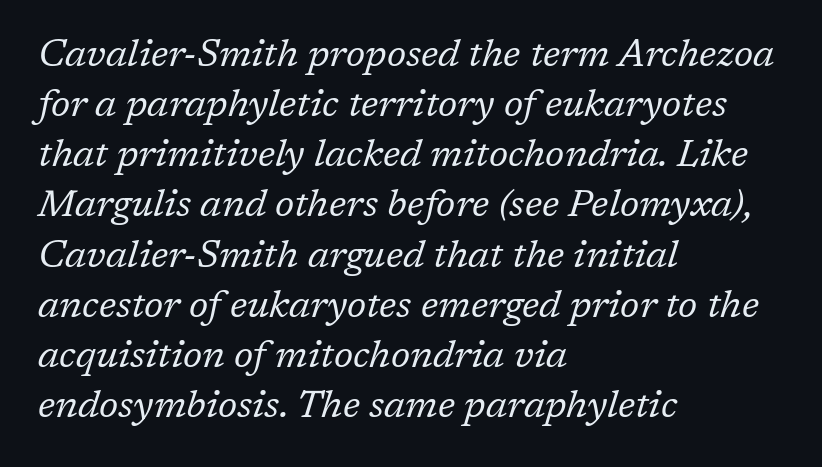
The specimen reads as italic at a glance. You can tell from the footed stems that serif type was used. Horizontally, the lines are justified to the leading edge only. If you measured baseline to baseline, you'd find a middling distance.
